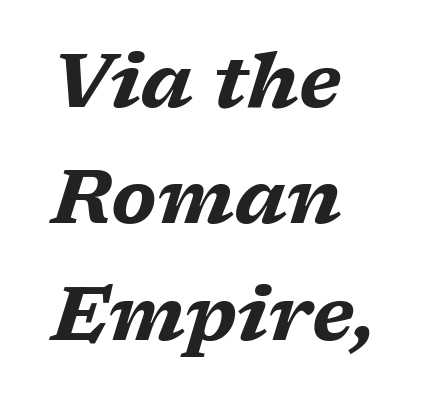
Pretty heavy lettering here — definitely bold. This rendering features lettering with no underline. Looks like regular typesetting: each glyph gets only the width it needs. Default kerning and tracking; the words read as compact shapes. A student would call this left alignment; a typographer would say flush left, rag right.
